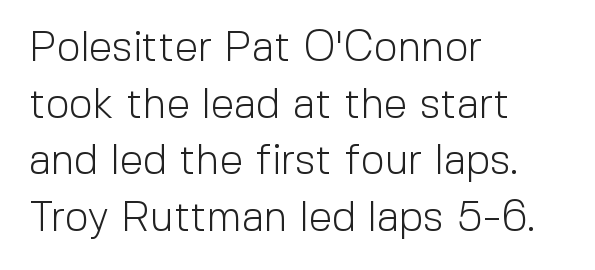
The image shows 42 px light sans-serif type, upright; set left-aligned, normal line spacing (1.35x), normal letter spacing, not underlined; a medium x-height.
